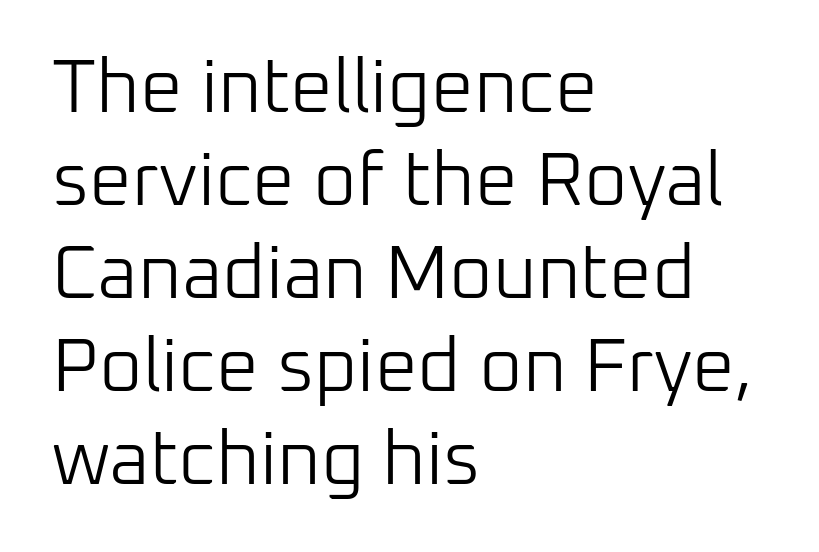
The image shows 75 px light sans-serif type, upright; set left-aligned, line spacing 1.24x, normal letter spacing, not underlined; low stroke contrast and a medium x-height.
